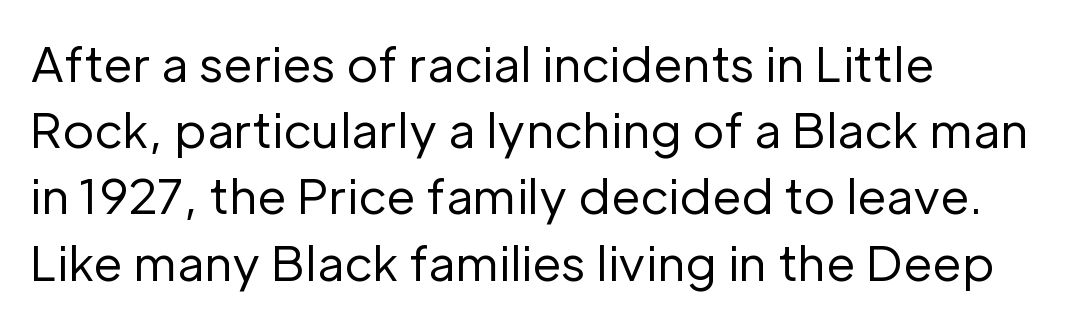
This is roman type, the default non-slanted kind. The letterforms sit shoulder to shoulder at normal distance. Layout note: lines flush left. Decoration check: the copy has no underline. Heaviness? Minimal to ordinary, like unemphasized prose. Each letter's strokes conclude bluntly, with no projecting serifs.
